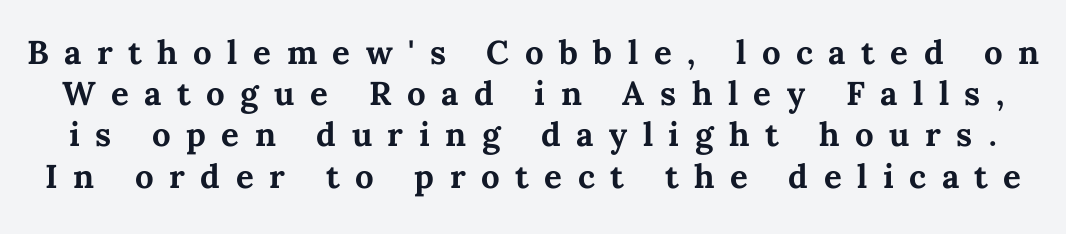
The image shows 33 px bold type, upright; set normal line spacing (1.25x), unusually wide letter spacing (+0.47 em), not underlined; medium stroke contrast and a medium x-height.
